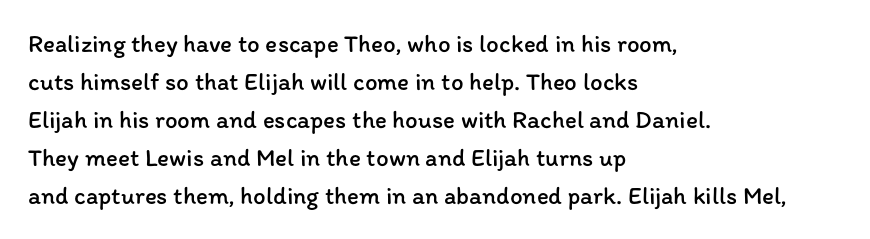
The image shows 25 px text type, upright; set left-aligned, normal line spacing (1.52x), normal letter spacing, not underlined.
